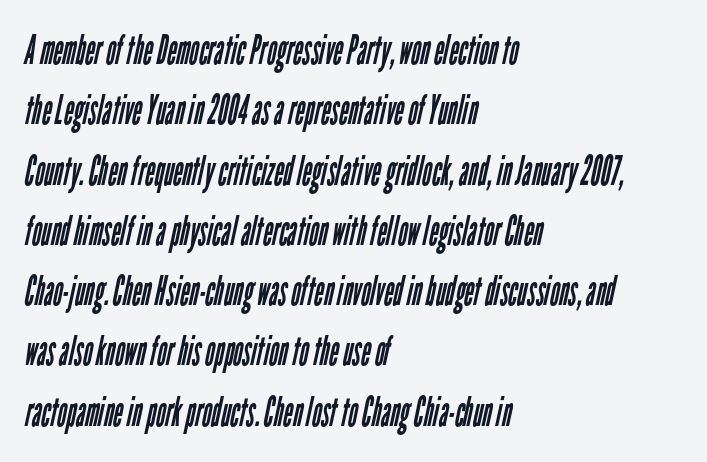
The image shows 41 px regular-weight, condensed sans-serif type; set left-aligned, normal line spacing (1.47x), normal letter spacing, not underlined; low stroke contrast and a medium x-height.
